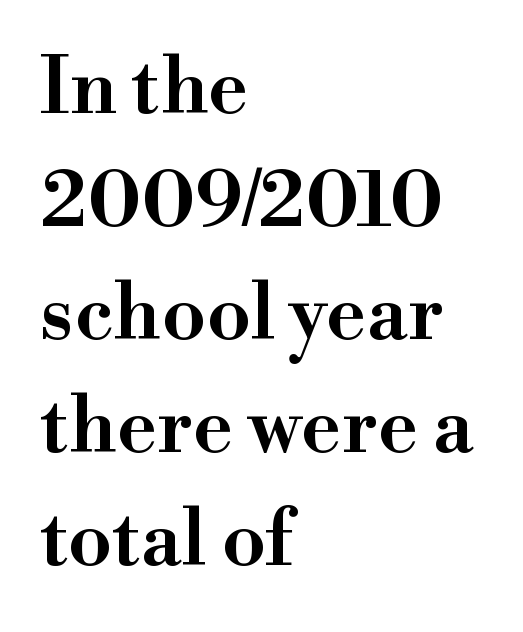
{"serif": "yes", "italic": "no", "bold": "semi", "weight": "semibold", "width": "normal", "stroke_contrast": "high", "x_height": "small", "monospaced": "no", "underline": "no", "align": "left", "line_spacing": "normal", "line_spacing_ratio": 1.45, "letter_spacing": "normal", "letter_spacing_em": 0.0, "glyph_px": 78}
